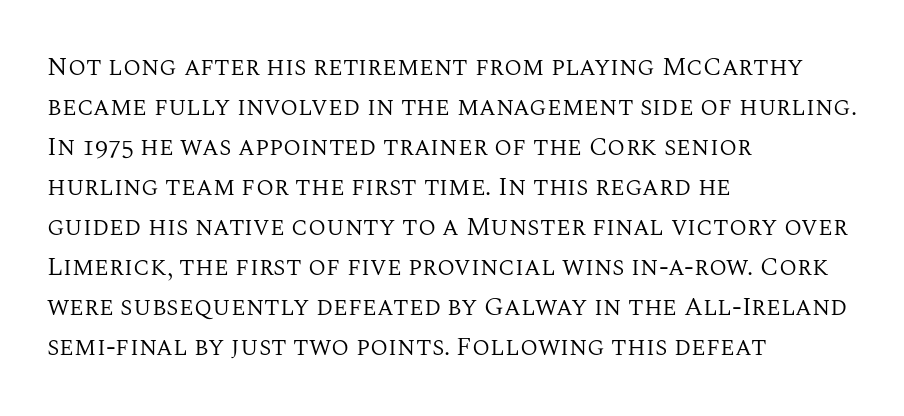
The image shows 26 px text type, upright; set left-aligned, normal line spacing (1.54x), normal letter spacing, not underlined.
